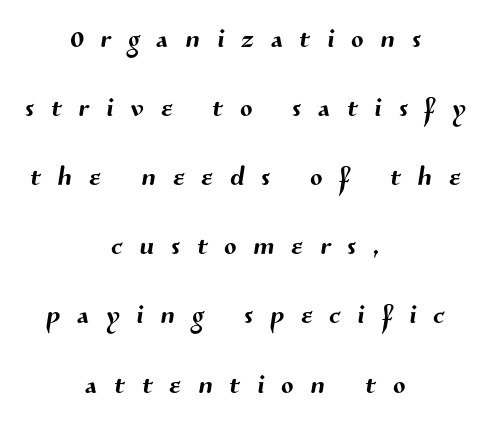
{"serif": "no", "width": "normal", "stroke_contrast": "medium", "x_height": "medium", "monospaced": "no", "underline": "no", "align": "center", "line_spacing": "loose", "line_spacing_ratio": 1.92, "letter_spacing": "wide", "letter_spacing_em": 0.48, "glyph_px": 36}
